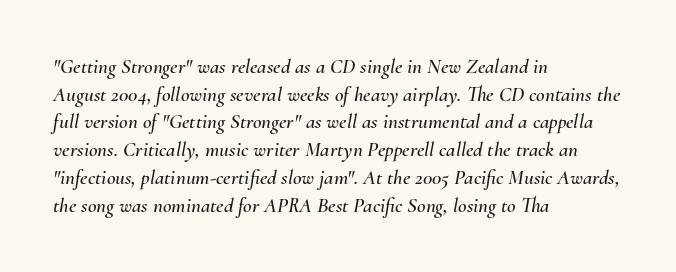
Every character sits at an angle, as italics do. The lines are quadded left. Type without underlining. Here the glyphs are tracked normally, forming tight word shapes.
